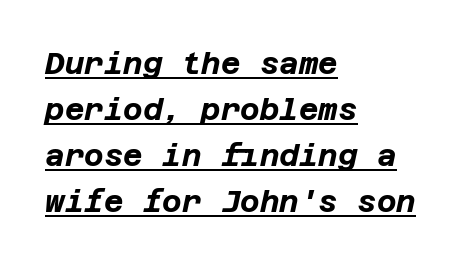
Q: Is the text bold? A: Yes.
Q: Is the text italic (slanted)? A: Yes, it leans right by about 12 degrees.
Q: Is the text underlined? A: Yes.
Q: How is the paragraph aligned? A: Left-aligned.
Q: Is the spacing between letters normal or unusually wide? A: Normal.
Q: Is the spacing between lines tight, normal or loose? A: Normal.
Q: Width (condensed, normal, or wide)? A: Normal.
Q: Stroke contrast? A: Low.
Q: x-height? A: Large.
